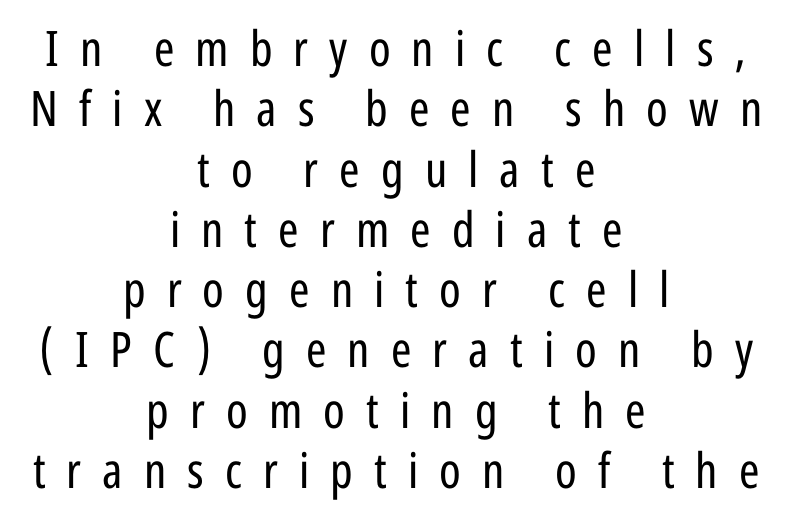
The image shows 49 px regular-weight, condensed sans-serif type, upright; set centered, line spacing 1.23x, unusually wide letter spacing (+0.43 em), not underlined; low stroke contrast and a medium x-height.
